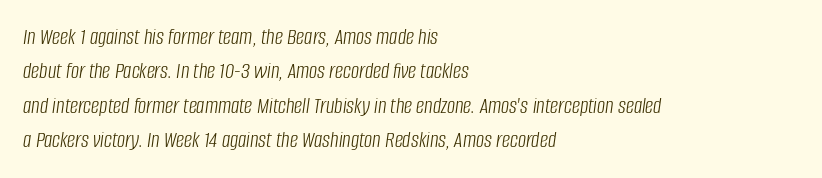
Each row of text sits above clean, open space. The glyphs look as if they've been sheared to an angle. The weight would be labelled regular, book, light, or lighter still. Here the glyphs are tracked normally, forming tight word shapes. The paragraph has a hard left edge and a soft right edge.
